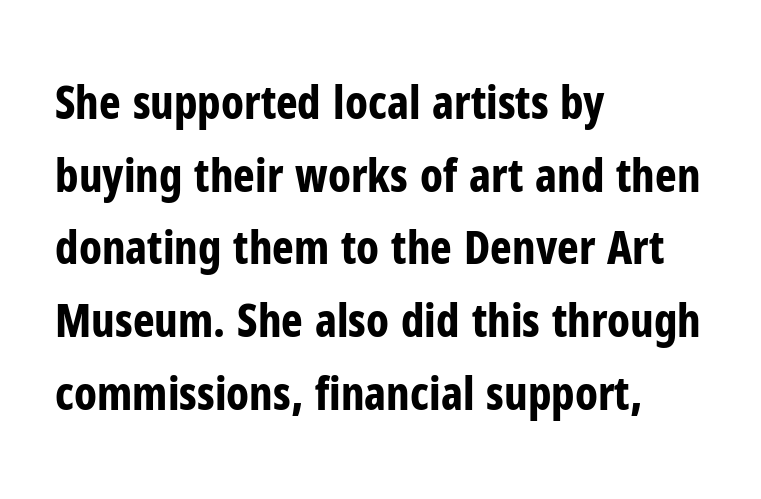
The image shows 46 px bold, condensed sans-serif type, upright; set left-aligned, normal line spacing (1.58x), normal letter spacing, not underlined; low stroke contrast and a medium x-height.
